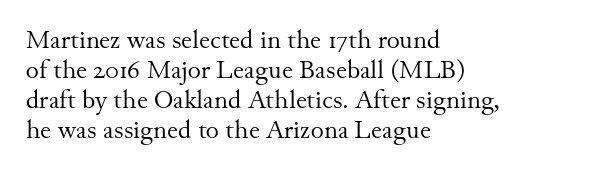
Q: Is the text bold? A: No.
Q: Is the text italic (slanted)? A: No, it is upright.
Q: Is the text underlined? A: No.
Q: How is the paragraph aligned? A: Left-aligned.
Q: Is the spacing between letters normal or unusually wide? A: Normal.
